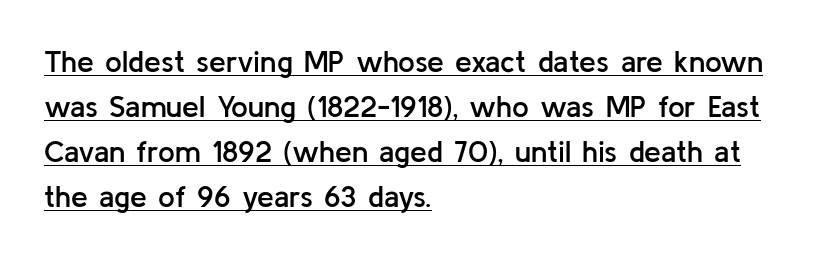
{"serif": "no", "italic": "no", "bold": "semi", "weight": "semibold", "width": "normal", "stroke_contrast": "low", "x_height": "medium", "monospaced": "no", "underline": "yes", "align": "left", "line_spacing": "normal", "line_spacing_ratio": 1.5, "letter_spacing": "normal", "letter_spacing_em": 0.0, "glyph_px": 30}
